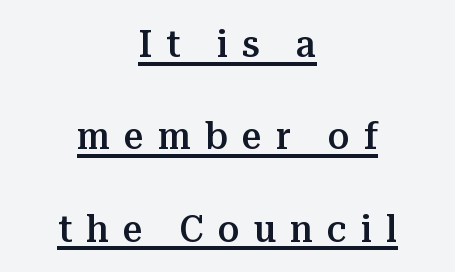
{"serif": "yes", "italic": "no", "bold": "semi", "weight": "semibold", "width": "normal", "stroke_contrast": "medium", "x_height": "medium", "monospaced": "no", "underline": "yes", "align": "center", "line_spacing": "loose", "line_spacing_ratio": 2.37, "letter_spacing": "wide", "letter_spacing_em": 0.36, "glyph_px": 39}
